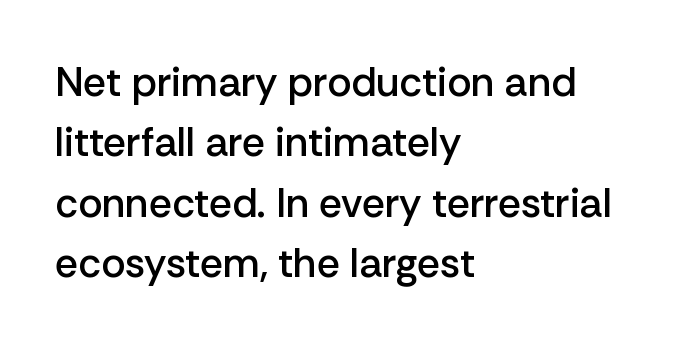
The image shows 41 px semibold sans-serif type, upright; set left-aligned, normal line spacing (1.47x), normal letter spacing, not underlined; low stroke contrast and a medium x-height.
